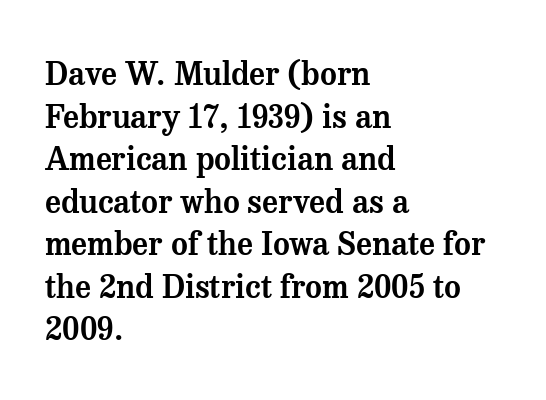
Is there much room between lines? A standard amount, neither cramped nor airy. The type family on display is of the serif kind. The type is set solid horizontally, with unmodified tracking. The setting favours the left margin, as ordinary paragraphs usually do.
